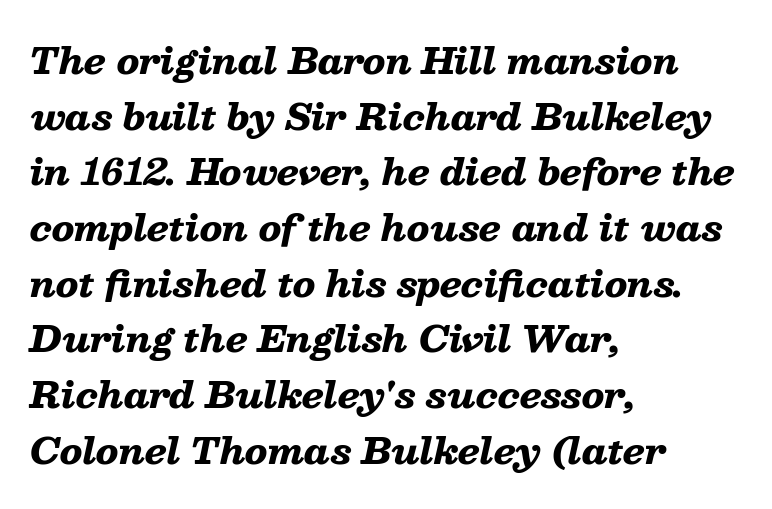
Q: Is the text bold? A: Yes.
Q: Is the text italic (slanted)? A: Yes, it leans right by about 13 degrees.
Q: Is the text underlined? A: No.
Q: How is the paragraph aligned? A: Left-aligned.
Q: Is the spacing between letters normal or unusually wide? A: Normal.
Q: Is the spacing between lines tight, normal or loose? A: Normal.
Q: Width (condensed, normal, or wide)? A: Wide.
Q: Stroke contrast? A: Low.
Q: x-height? A: Medium.
Q: Monospaced? A: No.
